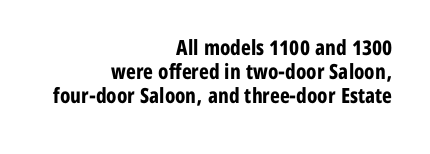
Q: Is the text bold? A: Yes.
Q: Is the text italic (slanted)? A: No, it is upright.
Q: Is the text underlined? A: No.
Q: How is the paragraph aligned? A: Right-aligned.
Q: Is the spacing between letters normal or unusually wide? A: Normal.
Q: Is the spacing between lines tight, normal or loose? A: Tight.
